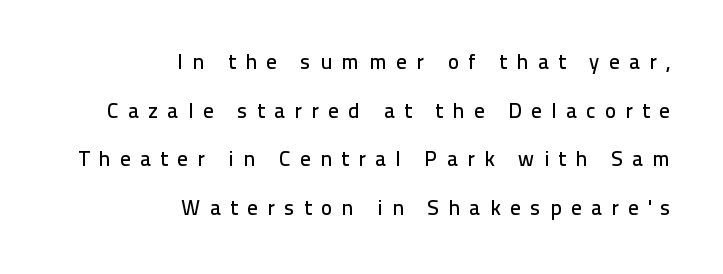
Q: Is the text italic (slanted)? A: No, it is upright.
Q: Is the text underlined? A: No.
Q: How is the paragraph aligned? A: Right-aligned.
Q: Is the spacing between letters normal or unusually wide? A: Unusually wide.
Q: Is the spacing between lines tight, normal or loose? A: Loose.
